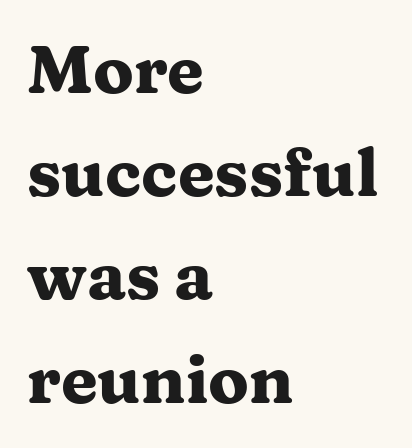
Q: Is the text bold? A: Yes.
Q: Is the text italic (slanted)? A: No, it is upright.
Q: Is the typeface a serif or a sans-serif typeface? A: Serif.
Q: Is the text underlined? A: No.
Q: How is the paragraph aligned? A: Left-aligned.
Q: Is the spacing between letters normal or unusually wide? A: Normal.
Q: Is the spacing between lines tight, normal or loose? A: Normal.
Q: Width (condensed, normal, or wide)? A: Wide.
Q: Stroke contrast? A: Medium.
Q: x-height? A: Medium.
Q: Monospaced? A: No.
